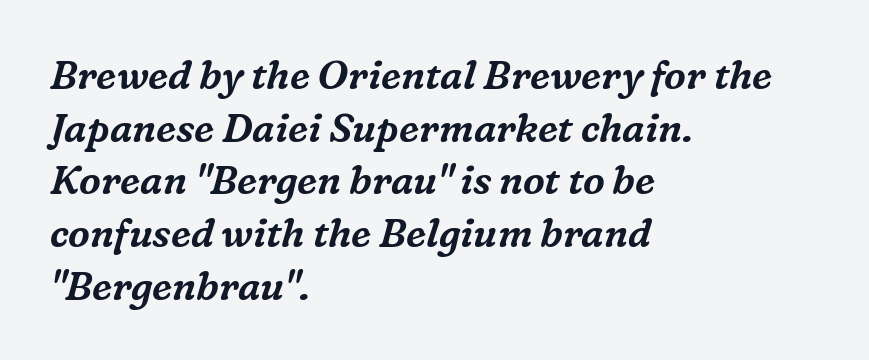
The image shows 39 px serif type, italic (leaning right); set left-aligned, normal line spacing (1.35x), normal letter spacing, not underlined; medium stroke contrast and a medium x-height.
